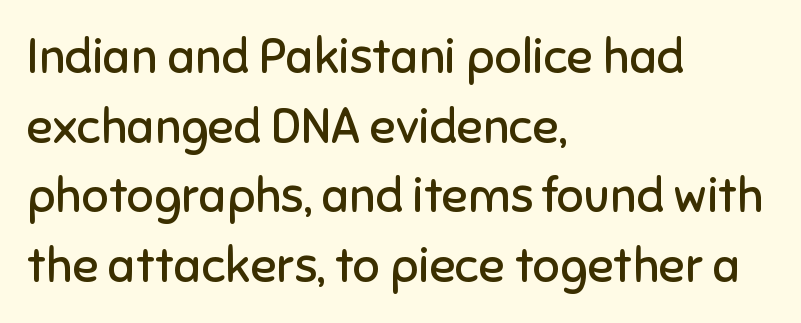
Q: Is the text bold? A: No.
Q: Is the text italic (slanted)? A: No, it is upright.
Q: Is the typeface a serif or a sans-serif typeface? A: Sans-serif.
Q: Is the text underlined? A: No.
Q: How is the paragraph aligned? A: Left-aligned.
Q: Is the spacing between letters normal or unusually wide? A: Normal.
Q: Is the spacing between lines tight, normal or loose? A: Normal.
Q: Width (condensed, normal, or wide)? A: Normal.
Q: Stroke contrast? A: Low.
Q: x-height? A: Medium.
Q: Monospaced? A: No.
